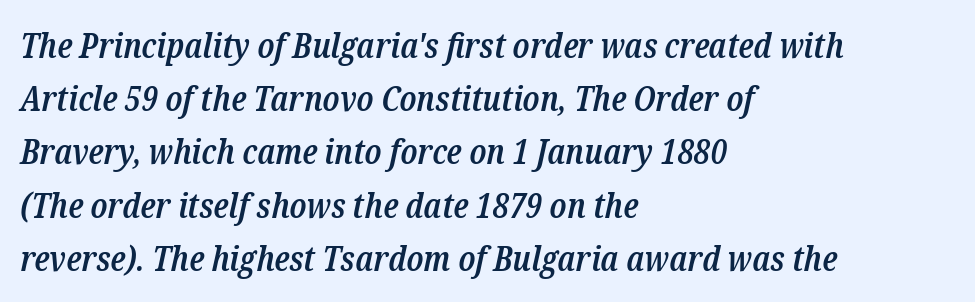
The image shows 35 px semibold, condensed serif type, italic (leaning right); set left-aligned, normal line spacing (1.52x), normal letter spacing, not underlined; low stroke contrast and a medium x-height.
